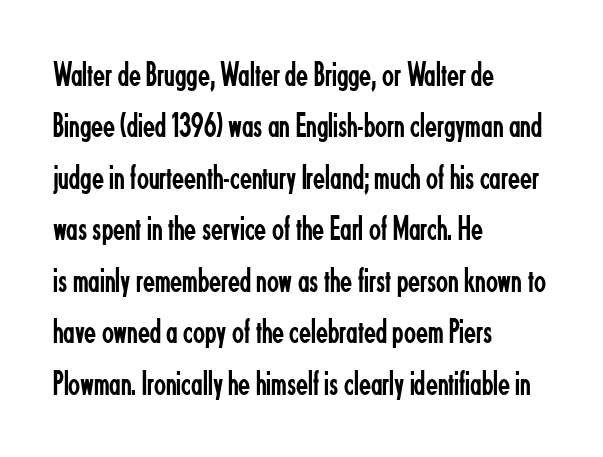
A clean baseline with only descenders dipping below it. This is not heavy type; no bold has been used. A typesetter would call this proportional, since set widths differ per character. Look at the tracking — it's just the regular setting, nothing added. If you drew a ruler down the left edge, every line would touch it. This sample uses an upright cut, with every glyph sitting square on the baseline.
